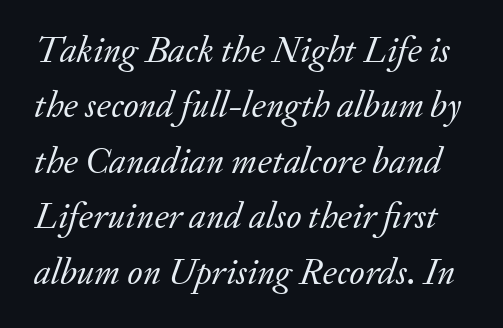
Q: Is the text bold? A: No.
Q: Is the text italic (slanted)? A: Yes, it leans right by about 20 degrees.
Q: Is the typeface a serif or a sans-serif typeface? A: Serif.
Q: Is the text underlined? A: No.
Q: Is the spacing between letters normal or unusually wide? A: Normal.
Q: Is the spacing between lines tight, normal or loose? A: Normal.
Q: Width (condensed, normal, or wide)? A: Normal.
Q: Stroke contrast? A: Low.
Q: x-height? A: Small.
Q: Monospaced? A: No.
